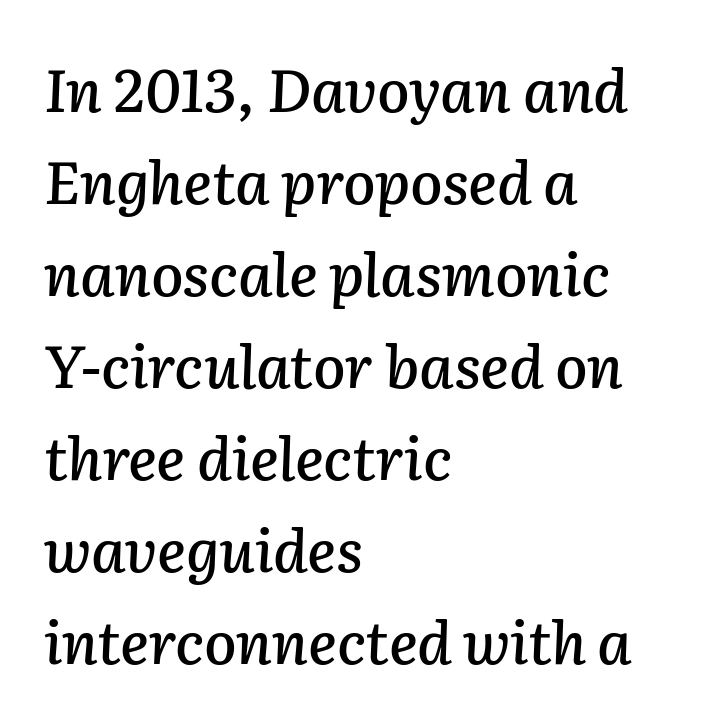
Q: Is the text italic (slanted)? A: Yes, it leans right by about 2 degrees.
Q: Is the text underlined? A: No.
Q: How is the paragraph aligned? A: Left-aligned.
Q: Is the spacing between letters normal or unusually wide? A: Normal.
Q: Is the spacing between lines tight, normal or loose? A: Normal.
Q: Width (condensed, normal, or wide)? A: Normal.
Q: Stroke contrast? A: Low.
Q: x-height? A: Medium.
Q: Monospaced? A: No.
